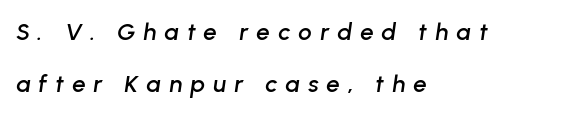
Unmarked baselines from the first word to the last. These lines have a slow, spaced-out rhythm from letter to letter. Style check: oblique. Is there much room between lines? Yes — plenty of vertical air separates them. Compared with a centered layout, this one pins lines to the left instead.
